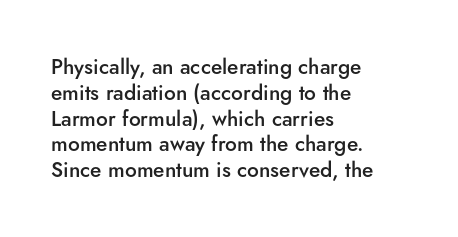
The image shows 21 px text type, upright; set left-aligned, line spacing 1.23x, normal letter spacing, not underlined.
